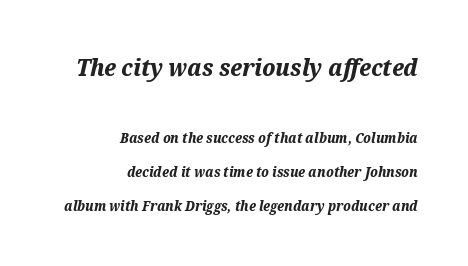
{"italic": "yes", "lean": "right", "slant_degrees": 12, "bold": "yes", "underline": "no", "align": "right", "line_spacing": "loose", "line_spacing_ratio": 2.43, "letter_spacing": "normal", "letter_spacing_em": 0.0, "larger_block": "first", "size_ratio": 1.71, "glyph_px": 24}
